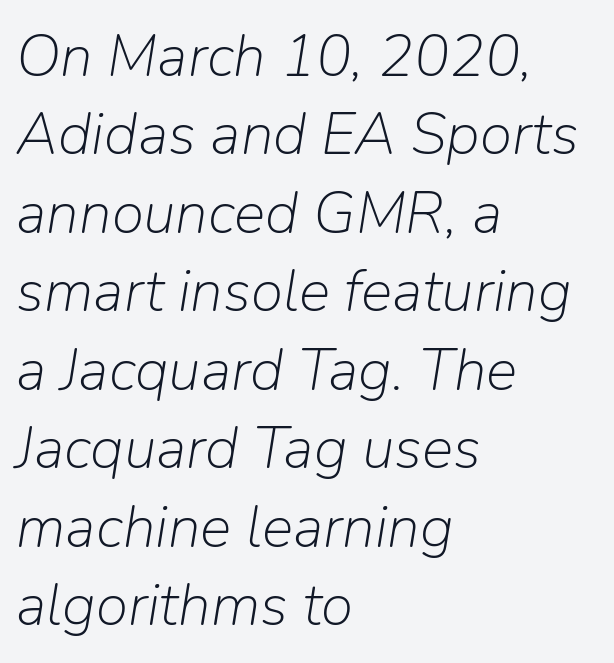
{"italic": "yes", "lean": "right", "slant_degrees": 9, "bold": "no", "weight": "light", "width": "normal", "stroke_contrast": "low", "x_height": "medium", "monospaced": "no", "underline": "no", "align": "left", "line_spacing": "normal", "line_spacing_ratio": 1.33, "letter_spacing": "normal", "letter_spacing_em": 0.0, "glyph_px": 59}
